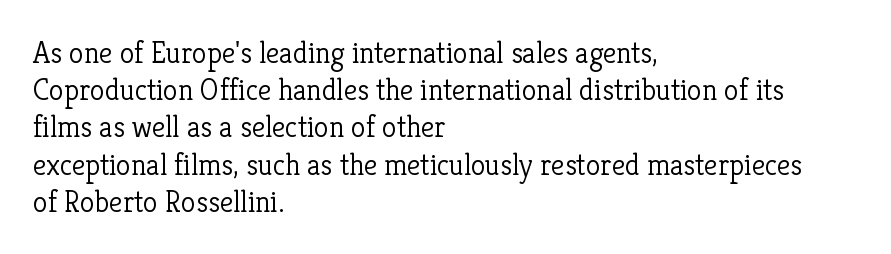
{"serif": "yes", "italic": "no", "bold": "no", "weight": "light", "width": "normal", "stroke_contrast": "low", "x_height": "medium", "monospaced": "no", "underline": "no", "align": "left", "line_spacing_ratio": 1.24, "letter_spacing": "normal", "letter_spacing_em": 0.0, "glyph_px": 30}
